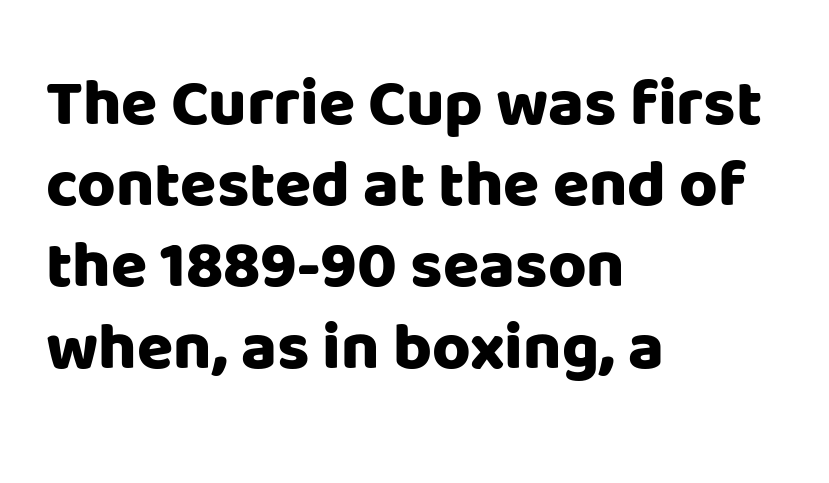
{"serif": "no", "italic": "no", "bold": "yes", "weight": "heavy", "width": "normal", "stroke_contrast": "low", "x_height": "large", "monospaced": "no", "underline": "no", "align": "left", "line_spacing_ratio": 1.23, "letter_spacing": "normal", "letter_spacing_em": 0.0, "glyph_px": 66}
